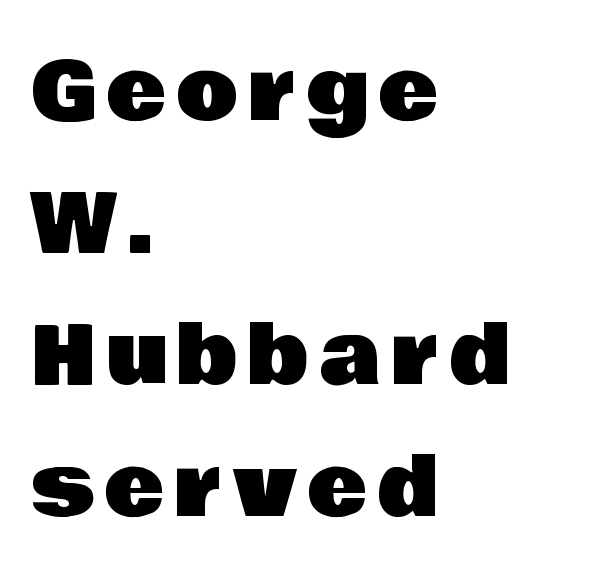
{"serif": "no", "italic": "no", "width": "normal", "stroke_contrast": "low", "x_height": "large", "monospaced": "no", "underline": "no", "align": "left", "line_spacing": "normal", "line_spacing_ratio": 1.65, "glyph_px": 80}
